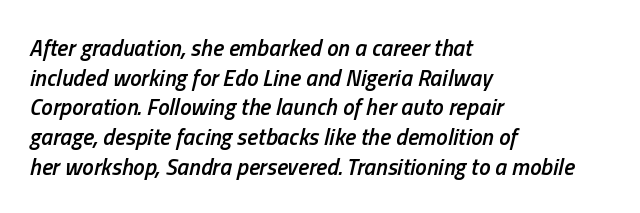
Q: Is the text bold? A: Semi-bold.
Q: Is the text italic (slanted)? A: Yes, it leans right by about 13 degrees.
Q: Is the text underlined? A: No.
Q: How is the paragraph aligned? A: Left-aligned.
Q: Is the spacing between letters normal or unusually wide? A: Normal.
Q: Is the spacing between lines tight, normal or loose? A: Normal.
